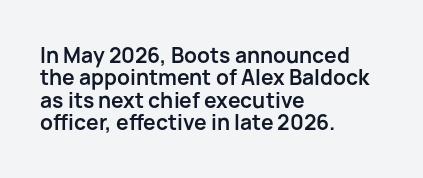
The image shows 21 px bold type, upright; set left-aligned, tight line spacing (1.07x), normal letter spacing, not underlined.
